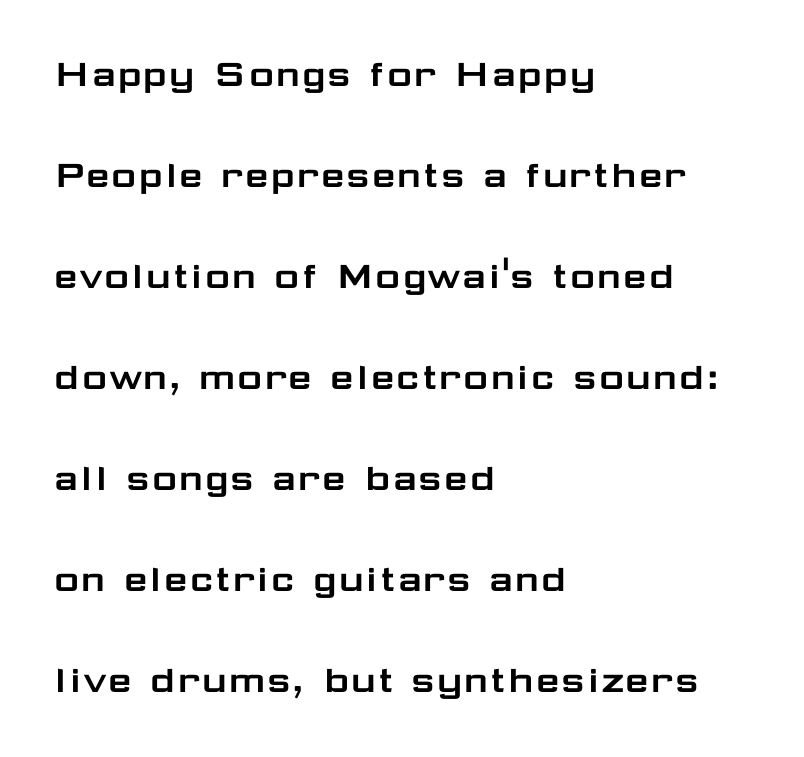
Q: Is the text italic (slanted)? A: No, it is upright.
Q: Is the typeface a serif or a sans-serif typeface? A: Sans-serif.
Q: Is the text underlined? A: No.
Q: How is the paragraph aligned? A: Left-aligned.
Q: Is the spacing between letters normal or unusually wide? A: Normal.
Q: Is the spacing between lines tight, normal or loose? A: Loose.
Q: Width (condensed, normal, or wide)? A: Wide.
Q: Stroke contrast? A: Low.
Q: x-height? A: Medium.
Q: Monospaced? A: No.
